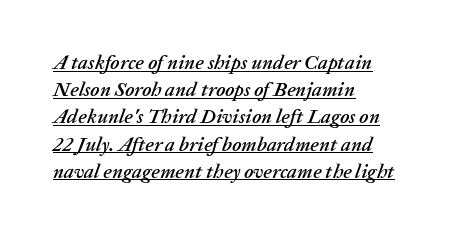
What's the leading like? Ordinary, nothing unusual. The letters sit at their default tracking, neither squeezed nor spread. The lettering tilts uniformly, giving the passage an italic look. Where is the straight margin? On the left. Check the space under the baseline: a stroke is drawn there.
